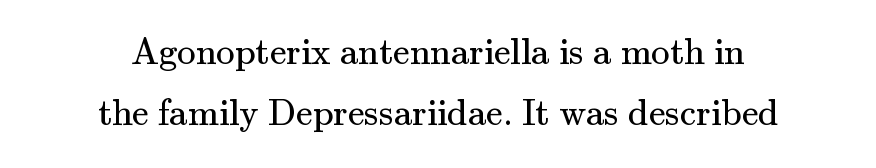
The image shows 37 px regular-weight serif type, upright; set centered, normal line spacing (1.66x), normal letter spacing, not underlined; medium stroke contrast and a small x-height.
